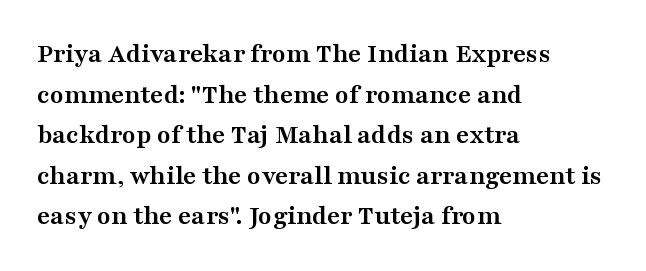
The image shows 28 px semibold, wide serif type, upright; set left-aligned, normal line spacing (1.45x), normal letter spacing, not underlined; medium stroke contrast and a medium x-height.
